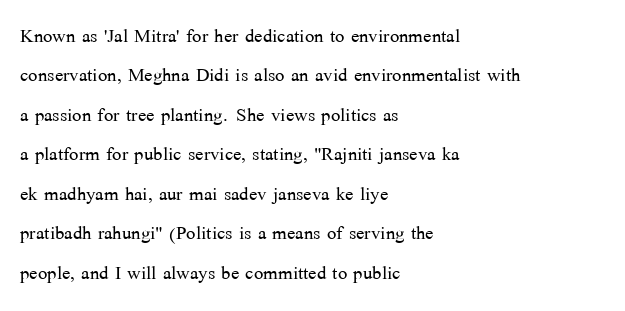
Q: Is the text bold? A: No.
Q: Is the text italic (slanted)? A: No, it is upright.
Q: Is the text underlined? A: No.
Q: How is the paragraph aligned? A: Left-aligned.
Q: Is the spacing between letters normal or unusually wide? A: Normal.
Q: Is the spacing between lines tight, normal or loose? A: Normal.
